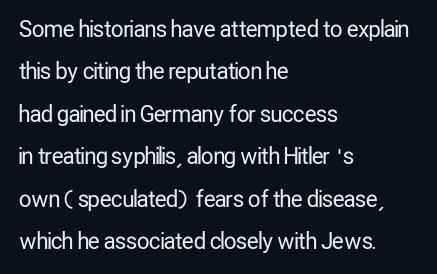
Q: Is the text bold? A: No.
Q: Is the text italic (slanted)? A: No, it is upright.
Q: Is the text underlined? A: No.
Q: How is the paragraph aligned? A: Left-aligned.
Q: Is the spacing between letters normal or unusually wide? A: Normal.
Q: Is the spacing between lines tight, normal or loose? A: Loose.
